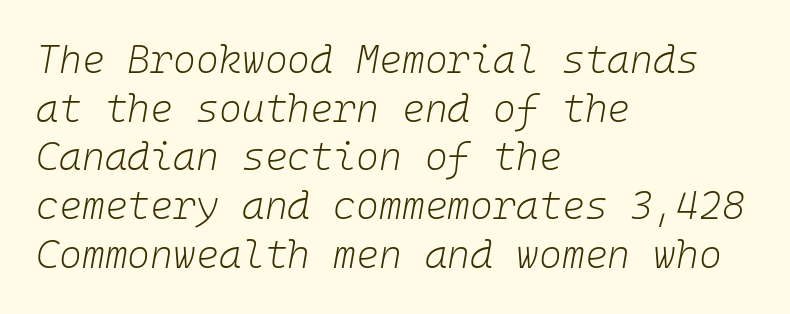
{"italic": "yes", "lean": "right", "slant_degrees": 10, "bold": "no", "weight": "light", "width": "normal", "stroke_contrast": "low", "x_height": "medium", "monospaced": "yes", "underline": "no", "align": "left", "line_spacing": "normal", "line_spacing_ratio": 1.25, "letter_spacing": "normal", "letter_spacing_em": 0.0, "glyph_px": 39}
